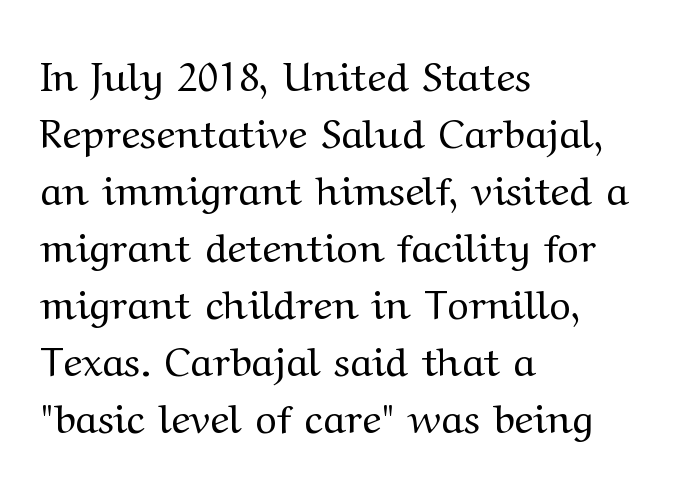
The gaps between neighbouring characters are ordinary and unremarkable. Check the space under the baseline: it is left empty. The specimen reads as upright at a glance. Examine the stroke ends and you'll spot serifs.
